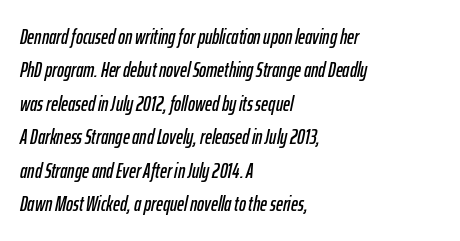
{"italic": "yes", "lean": "right", "slant_degrees": 12, "underline": "no", "align": "left", "line_spacing": "normal", "line_spacing_ratio": 1.59, "letter_spacing": "normal", "letter_spacing_em": 0.0, "glyph_px": 21}
